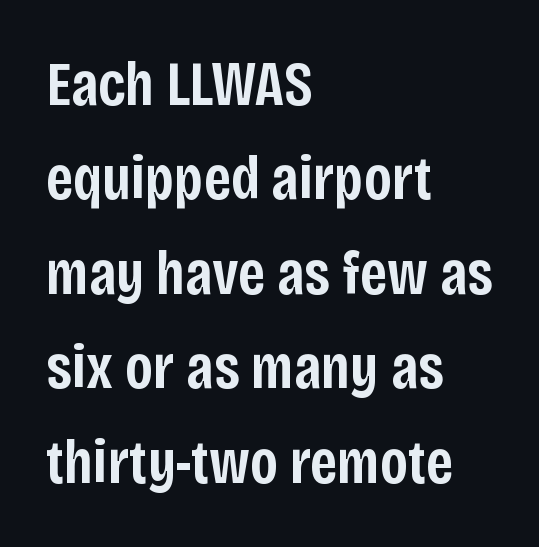
The image shows 63 px semibold, condensed sans-serif type, upright; set left-aligned, normal line spacing (1.5x), normal letter spacing, not underlined; low stroke contrast and a large x-height.
